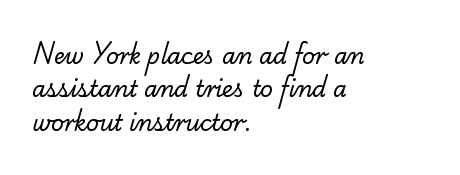
{"bold": "no", "underline": "no", "align": "left", "line_spacing": "normal", "line_spacing_ratio": 1.52, "letter_spacing": "normal", "letter_spacing_em": 0.0, "glyph_px": 22}
